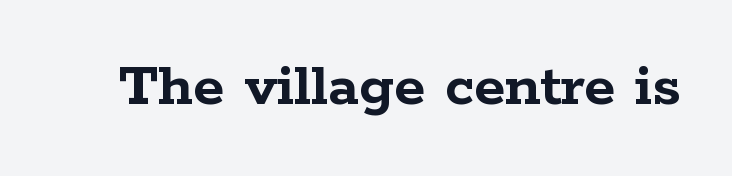
{"serif": "yes", "italic": "no", "bold": "yes", "weight": "semibold", "width": "wide", "stroke_contrast": "low", "x_height": "medium", "monospaced": "no", "underline": "no", "letter_spacing": "normal", "letter_spacing_em": 0.0, "glyph_px": 64}
